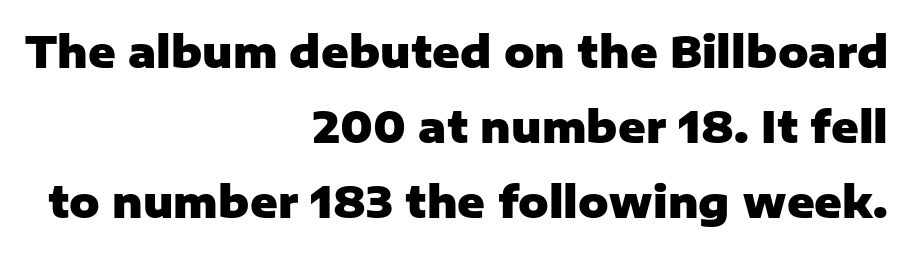
Q: Is the text bold? A: Yes.
Q: Is the text italic (slanted)? A: No, it is upright.
Q: Is the typeface a serif or a sans-serif typeface? A: Sans-serif.
Q: Is the text underlined? A: No.
Q: How is the paragraph aligned? A: Right-aligned.
Q: Is the spacing between letters normal or unusually wide? A: Normal.
Q: Width (condensed, normal, or wide)? A: Normal.
Q: Stroke contrast? A: Low.
Q: x-height? A: Medium.
Q: Monospaced? A: No.
